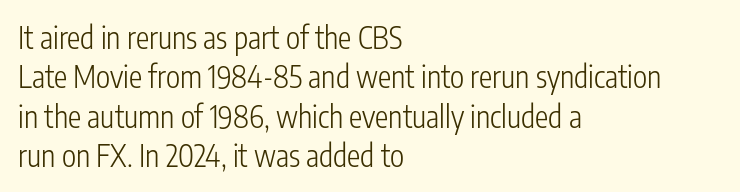
The image shows 30 px light, condensed sans-serif type, upright; set left-aligned, normal line spacing (1.31x), normal letter spacing, not underlined; low stroke contrast and a medium x-height.
